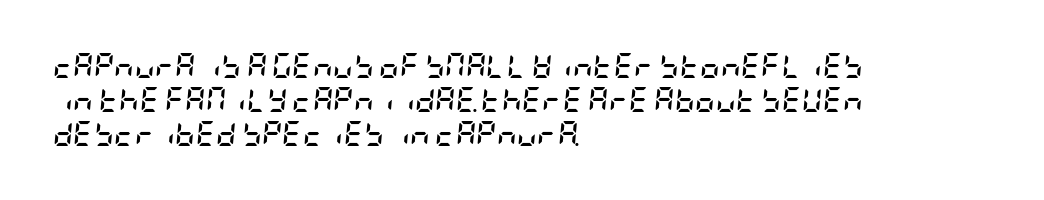
{"italic": "yes", "lean": "right", "slant_degrees": 5, "bold": "yes", "underline": "no", "align": "left", "line_spacing": "normal", "line_spacing_ratio": 1.37, "letter_spacing": "normal", "letter_spacing_em": 0.0, "glyph_px": 25}
